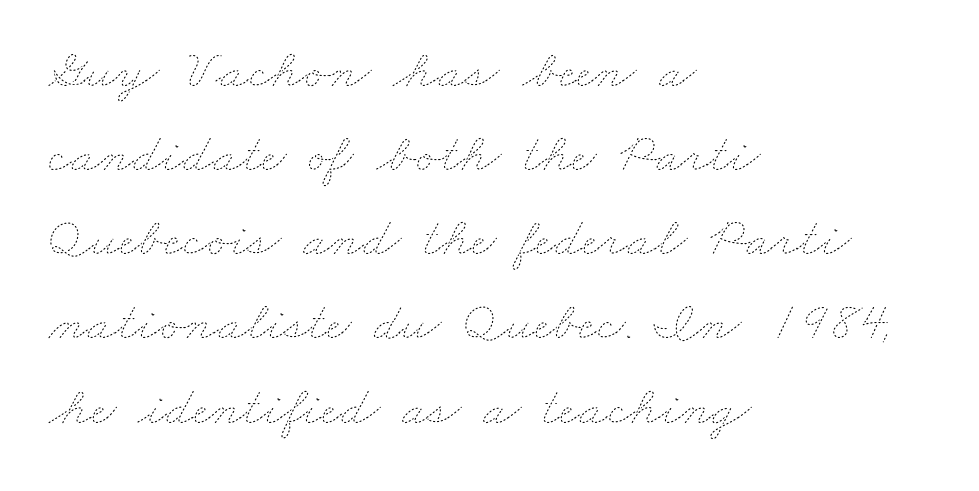
{"bold": "no", "weight": "thin", "width": "wide", "stroke_contrast": "low", "x_height": "small", "monospaced": "no", "underline": "no", "align": "left", "line_spacing": "normal", "line_spacing_ratio": 1.53, "letter_spacing": "normal", "letter_spacing_em": 0.0, "glyph_px": 55}
